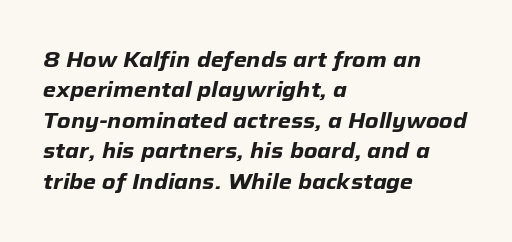
The image shows 21 px bold type, italic (leaning right); set left-aligned, normal line spacing (1.45x), normal letter spacing, not underlined.
